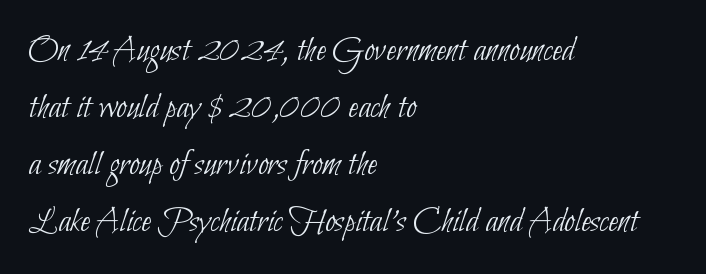
Q: Is the text bold? A: No.
Q: Is the typeface a serif or a sans-serif typeface? A: Sans-serif.
Q: Is the text underlined? A: No.
Q: How is the paragraph aligned? A: Left-aligned.
Q: Is the spacing between letters normal or unusually wide? A: Normal.
Q: Is the spacing between lines tight, normal or loose? A: Normal.
Q: Width (condensed, normal, or wide)? A: Condensed.
Q: Stroke contrast? A: Low.
Q: x-height? A: Small.
Q: Monospaced? A: No.
